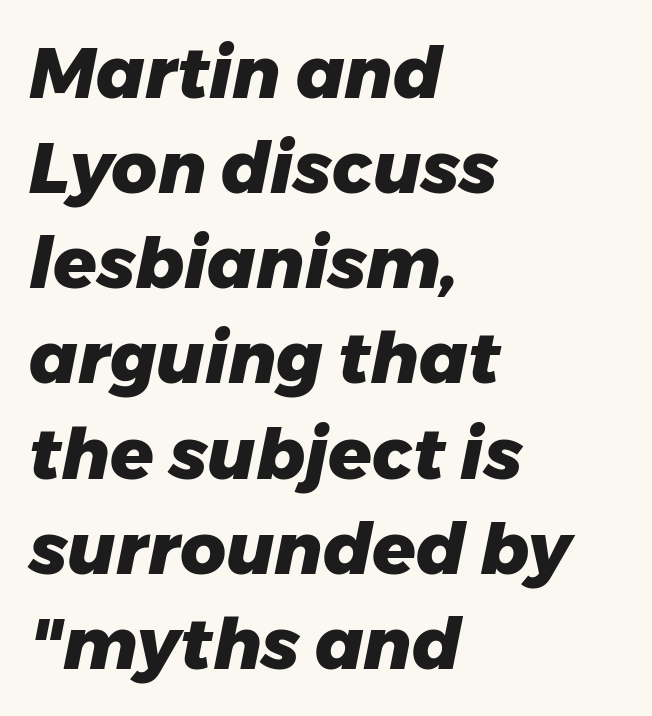
{"italic": "yes", "lean": "right", "slant_degrees": 11, "bold": "yes", "weight": "heavy", "width": "normal", "stroke_contrast": "low", "x_height": "medium", "monospaced": "no", "underline": "no", "align": "left", "line_spacing": "normal", "line_spacing_ratio": 1.34, "letter_spacing": "normal", "letter_spacing_em": 0.0, "glyph_px": 71}
